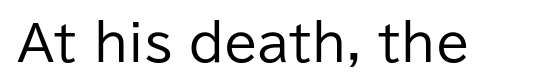
{"serif": "no", "italic": "no", "bold": "no", "weight": "regular", "width": "normal", "stroke_contrast": "low", "x_height": "medium", "monospaced": "no", "underline": "no", "letter_spacing": "normal", "letter_spacing_em": 0.0, "glyph_px": 49}
